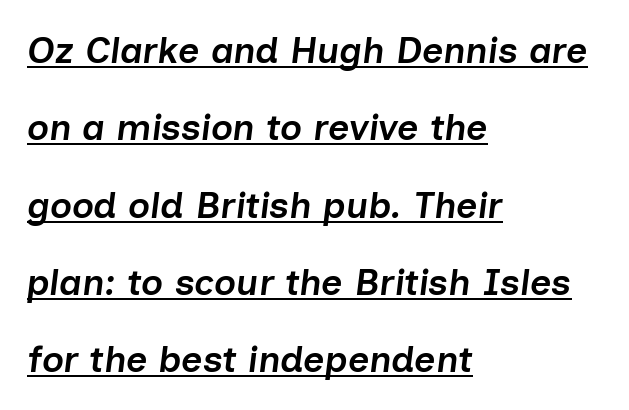
The image shows 37 px semibold type, italic (leaning right); set left-aligned, loose line spacing (2.09x), normal letter spacing, underlined; low stroke contrast and a medium x-height.
